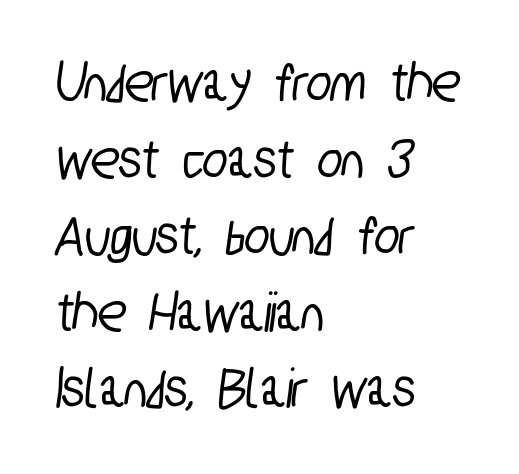
{"serif": "no", "width": "condensed", "stroke_contrast": "low", "x_height": "medium", "monospaced": "no", "underline": "no", "align": "left", "line_spacing": "normal", "line_spacing_ratio": 1.32, "letter_spacing": "normal", "letter_spacing_em": 0.0, "glyph_px": 58}
